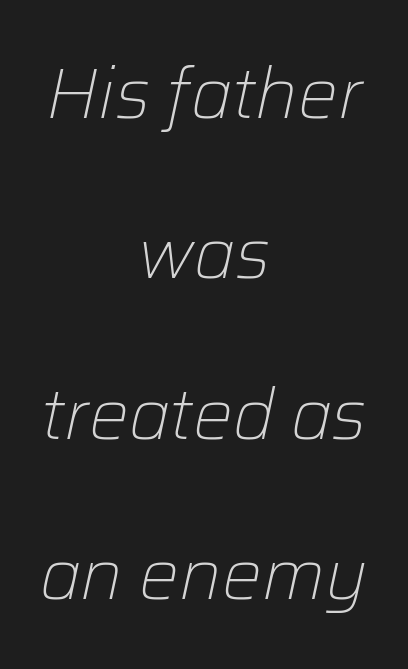
Q: Is the text bold? A: No.
Q: Is the text italic (slanted)? A: Yes, it leans right by about 12 degrees.
Q: Is the text underlined? A: No.
Q: How is the paragraph aligned? A: Centered.
Q: Is the spacing between letters normal or unusually wide? A: Normal.
Q: Is the spacing between lines tight, normal or loose? A: Loose.
Q: Width (condensed, normal, or wide)? A: Normal.
Q: Stroke contrast? A: Low.
Q: x-height? A: Medium.
Q: Monospaced? A: No.
